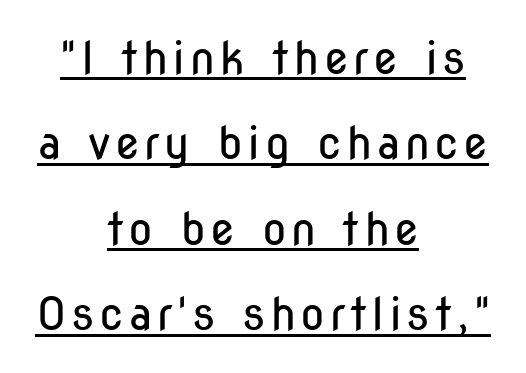
The image shows 45 px regular-weight, condensed sans-serif type, upright; set centered, loose line spacing (1.9x), underlined; low stroke contrast and a medium x-height.
